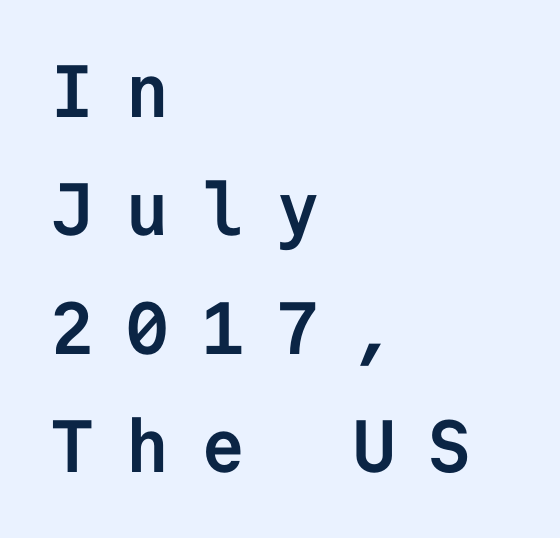
Q: Is the text bold? A: Yes.
Q: Is the text italic (slanted)? A: No, it is upright.
Q: Is the typeface a serif or a sans-serif typeface? A: Sans-serif.
Q: Is the text underlined? A: No.
Q: How is the paragraph aligned? A: Left-aligned.
Q: Is the spacing between letters normal or unusually wide? A: Unusually wide.
Q: Is the spacing between lines tight, normal or loose? A: Normal.
Q: Width (condensed, normal, or wide)? A: Normal.
Q: Stroke contrast? A: Low.
Q: x-height? A: Medium.
Q: Monospaced? A: Yes.
